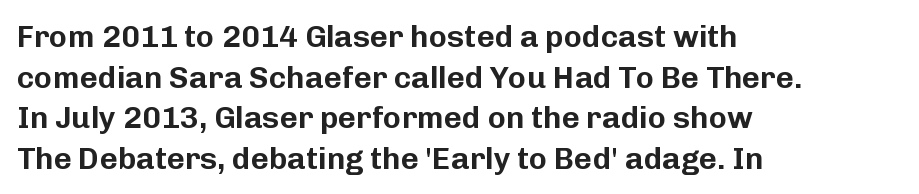
No word sits above an underline. Is there much room between lines? A standard amount, neither cramped nor airy. You could not count columns in this text — the font is proportionally spaced. Casual observation: everything's shoved over to the left.
